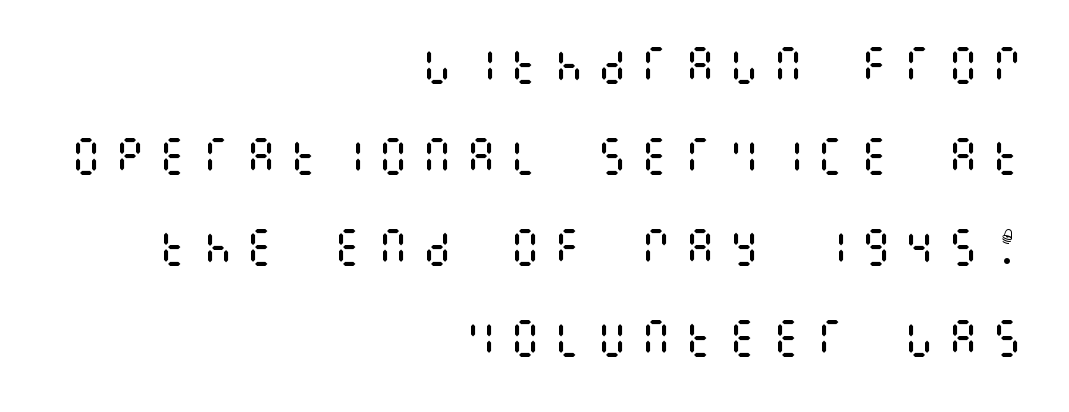
The image shows 41 px regular-weight, condensed type, upright; set right-aligned, loose line spacing (2.22x), unusually wide letter spacing (+0.27 em), not underlined; medium stroke contrast and a large x-height.
